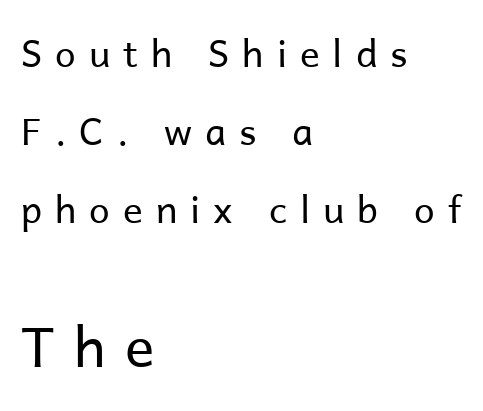
Q: Is the text bold? A: No.
Q: Is the text italic (slanted)? A: No, it is upright.
Q: Is the typeface a serif or a sans-serif typeface? A: Sans-serif.
Q: Is the text underlined? A: No.
Q: How is the paragraph aligned? A: Left-aligned.
Q: Is the spacing between letters normal or unusually wide? A: Unusually wide.
Q: Is the spacing between lines tight, normal or loose? A: Loose.
Q: Which block of text is set in a larger size, the first (top) or the second (bottom)? A: The second (bottom) one.
Q: Width (condensed, normal, or wide)? A: Normal.
Q: Stroke contrast? A: Low.
Q: x-height? A: Medium.
Q: Monospaced? A: No.
